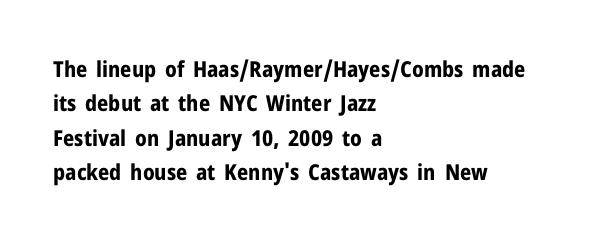
{"italic": "no", "bold": "yes", "underline": "no", "align": "left", "line_spacing": "normal", "line_spacing_ratio": 1.56, "letter_spacing": "normal", "letter_spacing_em": 0.0, "glyph_px": 22}
